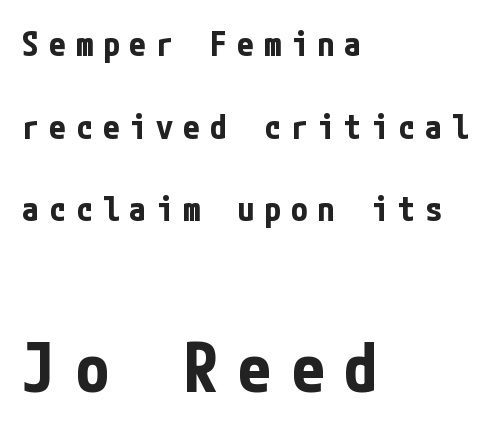
The strokes are fattened all the way to bold. Loose tracking; the words dissolve into strings of separated letters. Posture: straight, roman, zero tilt. Summary of vertical rhythm: relaxed, with wide interline spacing. A clean baseline with only descenders dipping below it.
